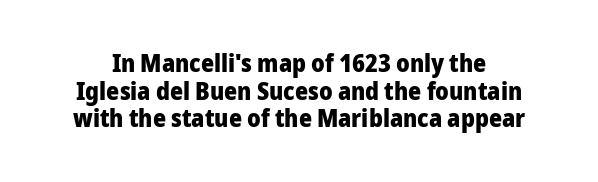
The image shows 25 px bold type, upright; set tight line spacing (1.11x), normal letter spacing, not underlined.
